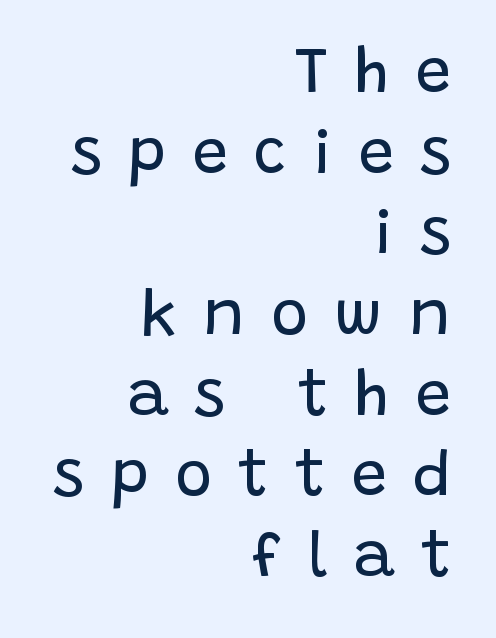
The image shows 63 px regular-weight sans-serif type, upright; set right-aligned, normal line spacing (1.28x), unusually wide letter spacing (+0.42 em), not underlined; low stroke contrast and a large x-height.
